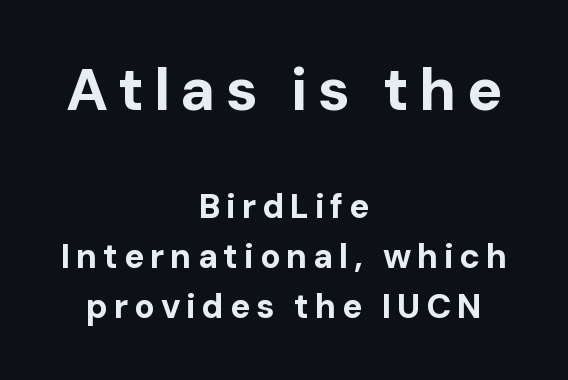
The image shows 59 px bold sans-serif type, upright; set centered, normal line spacing (1.46x), not underlined; the first (top) block is 1.74x larger; low stroke contrast and a medium x-height.
